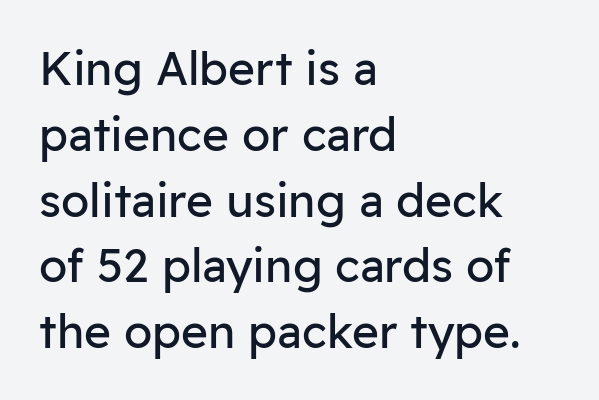
{"serif": "no", "italic": "no", "bold": "no", "weight": "regular", "width": "normal", "stroke_contrast": "low", "x_height": "medium", "monospaced": "no", "underline": "no", "align": "left", "line_spacing": "normal", "line_spacing_ratio": 1.43, "letter_spacing": "normal", "letter_spacing_em": 0.0, "glyph_px": 46}
